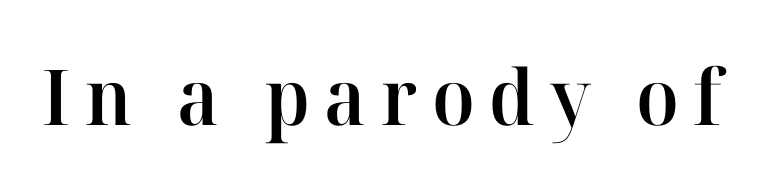
Is this a fixed-width face? No — the glyphs have proportional, varying widths. Does the lettering tilt? It doesn't — this is upright. Each glyph is drawn with semibold strokes, heavier than normal yet not fully bold. Each row of text sits above clean, open space. Serifs: yes, visible at the terminals of the letterforms.
